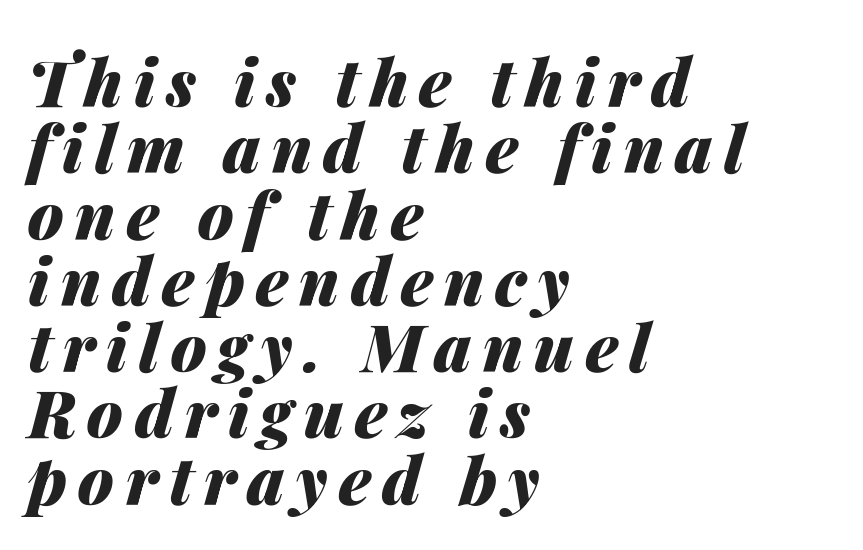
Q: Is the text bold? A: Yes.
Q: Is the text italic (slanted)? A: Yes, it leans right by about 14 degrees.
Q: Is the text underlined? A: No.
Q: How is the paragraph aligned? A: Left-aligned.
Q: Is the spacing between lines tight, normal or loose? A: Tight.
Q: Width (condensed, normal, or wide)? A: Normal.
Q: Stroke contrast? A: Medium.
Q: x-height? A: Medium.
Q: Monospaced? A: No.
